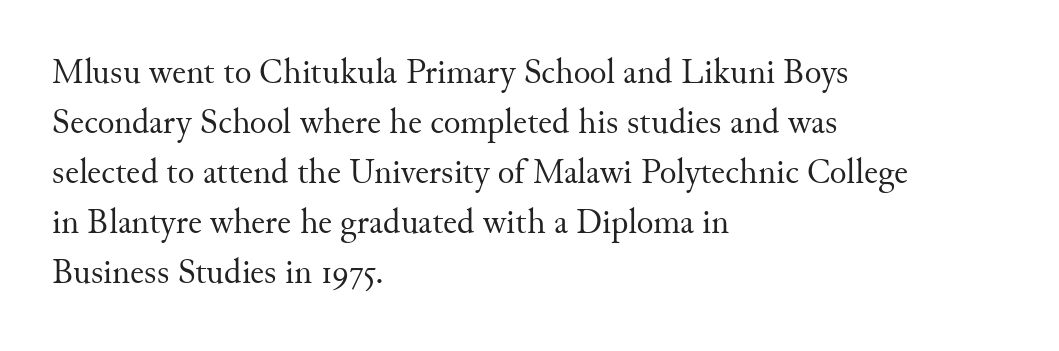
The image shows 35 px regular-weight serif type, upright; set left-aligned, normal line spacing (1.43x), normal letter spacing, not underlined; medium stroke contrast and a small x-height.
